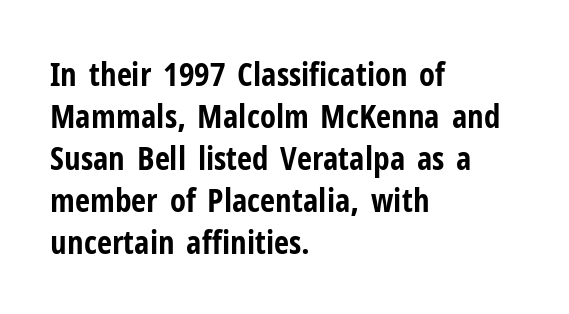
There is no visible air inserted between adjacent glyphs. Students, this is bold: see how much ink each stroke carries. Leftover space on each line is placed entirely after the last word. The lettering stays uniformly vertical, giving the passage a roman look.
